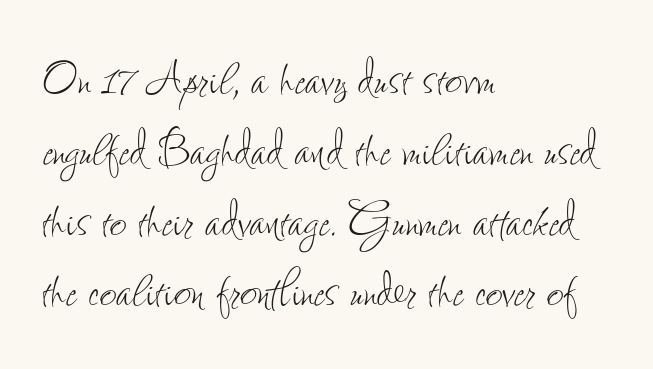
Is this a fixed-width face? No — the glyphs have proportional, varying widths. Each stroke keeps to a modest, everyday thickness or less. Short note: letters normally spaced.
